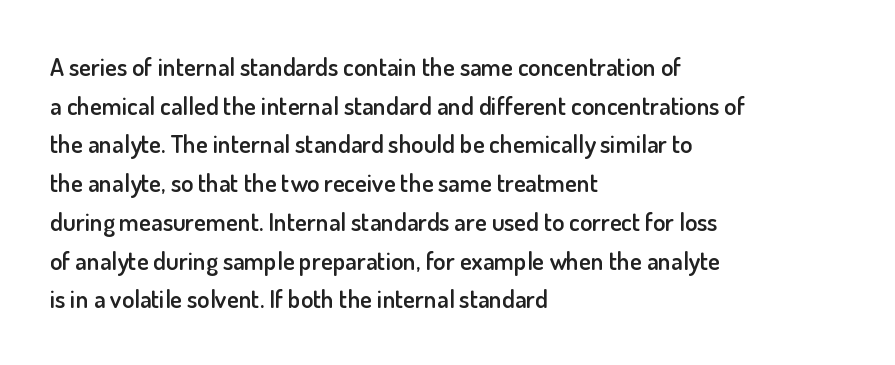
{"italic": "no", "bold": "semi", "underline": "no", "align": "left", "line_spacing": "normal", "line_spacing_ratio": 1.55, "letter_spacing": "normal", "letter_spacing_em": 0.0, "glyph_px": 25}
